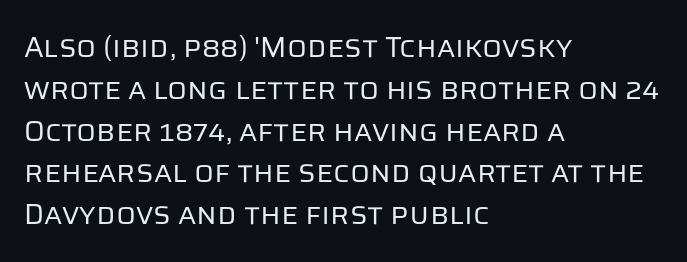
Q: Is the text bold? A: No.
Q: Is the text italic (slanted)? A: No, it is upright.
Q: Is the typeface a serif or a sans-serif typeface? A: Sans-serif.
Q: Is the text underlined? A: No.
Q: How is the paragraph aligned? A: Left-aligned.
Q: Is the spacing between letters normal or unusually wide? A: Normal.
Q: Is the spacing between lines tight, normal or loose? A: Normal.
Q: Width (condensed, normal, or wide)? A: Normal.
Q: Stroke contrast? A: Low.
Q: x-height? A: Large.
Q: Monospaced? A: No.
